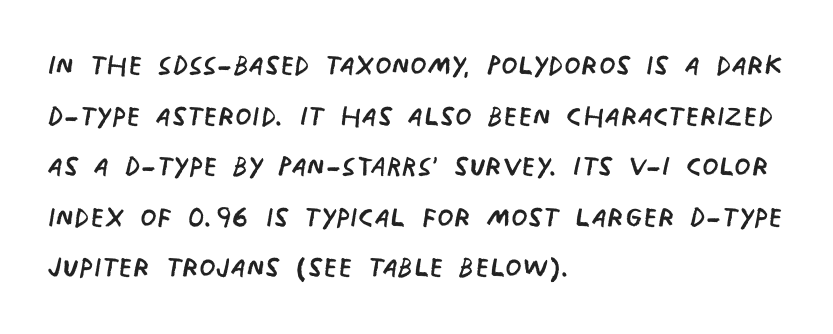
{"serif": "no", "bold": "no", "weight": "regular", "width": "condensed", "stroke_contrast": "low", "x_height": "large", "monospaced": "no", "underline": "no", "align": "left", "line_spacing": "normal", "line_spacing_ratio": 1.33, "letter_spacing": "normal", "letter_spacing_em": 0.0, "glyph_px": 38}
